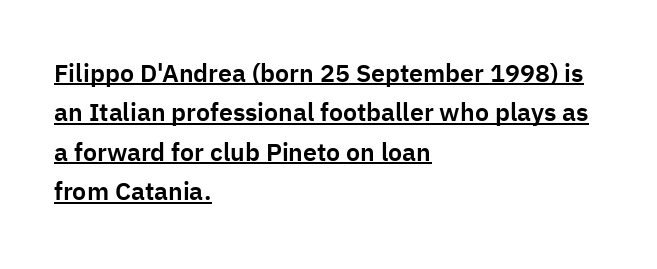
The image shows 25 px text type, upright; set left-aligned, normal line spacing (1.58x), normal letter spacing, underlined.
